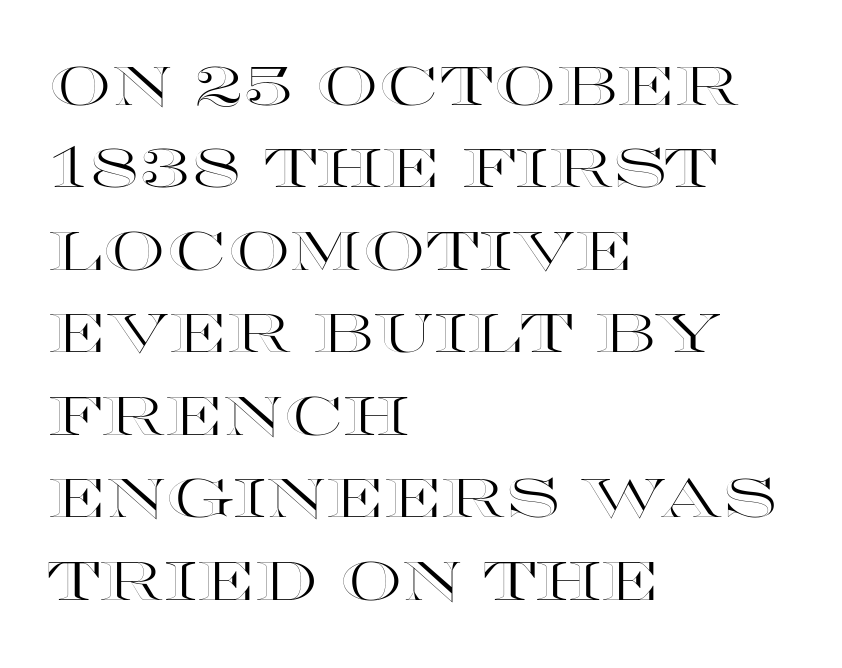
{"italic": "no", "width": "wide", "x_height": "large", "monospaced": "no", "underline": "no", "align": "left", "line_spacing": "normal", "line_spacing_ratio": 1.5, "letter_spacing": "normal", "letter_spacing_em": 0.0, "glyph_px": 55}
